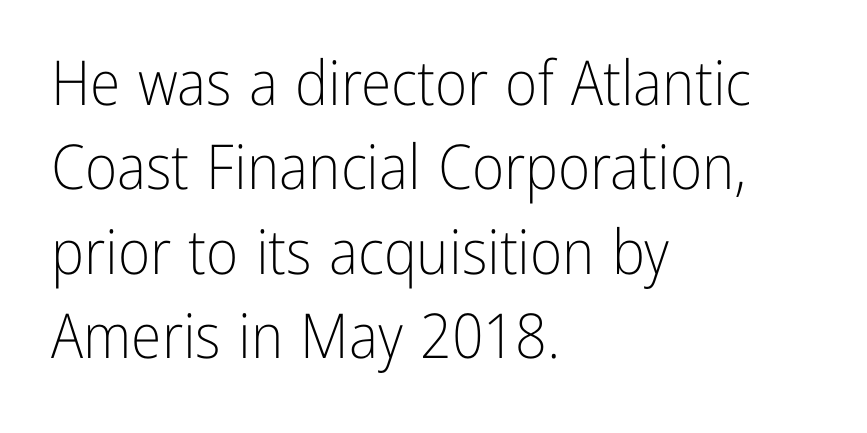
The image shows 62 px light, condensed sans-serif type, upright; set left-aligned, normal line spacing (1.36x), normal letter spacing, not underlined; low stroke contrast and a medium x-height.
